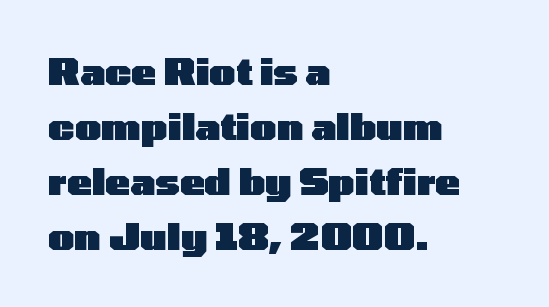
{"serif": "no", "italic": "no", "bold": "yes", "weight": "heavy", "width": "wide", "stroke_contrast": "low", "x_height": "medium", "monospaced": "no", "underline": "no", "align": "left", "line_spacing": "normal", "line_spacing_ratio": 1.49, "letter_spacing": "normal", "letter_spacing_em": 0.0, "glyph_px": 37}
